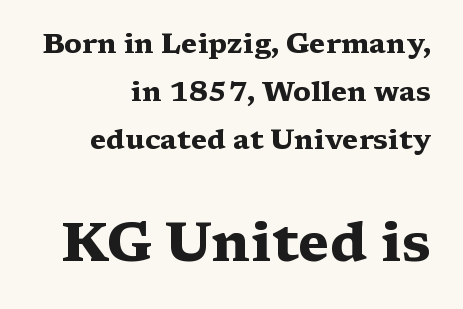
Q: Is the text bold? A: Yes.
Q: Is the text italic (slanted)? A: No, it is upright.
Q: Is the typeface a serif or a sans-serif typeface? A: Serif.
Q: Is the text underlined? A: No.
Q: How is the paragraph aligned? A: Right-aligned.
Q: Is the spacing between letters normal or unusually wide? A: Normal.
Q: Which block of text is set in a larger size, the first (top) or the second (bottom)? A: The second (bottom) one.
Q: Width (condensed, normal, or wide)? A: Wide.
Q: Stroke contrast? A: Medium.
Q: x-height? A: Medium.
Q: Monospaced? A: No.
